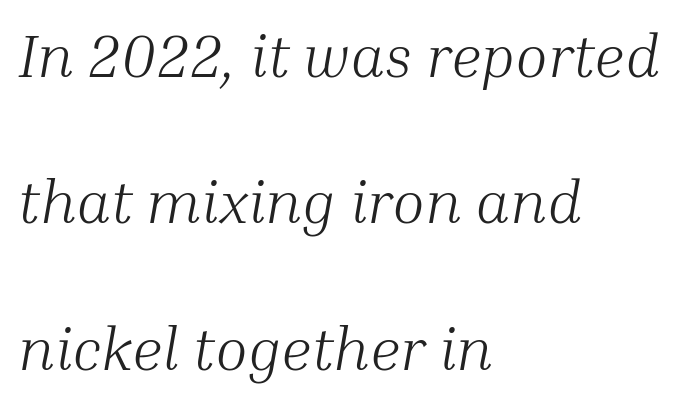
{"serif": "yes", "italic": "yes", "lean": "right", "slant_degrees": 10, "bold": "no", "weight": "light", "width": "normal", "stroke_contrast": "medium", "x_height": "medium", "monospaced": "no", "underline": "no", "align": "left", "line_spacing": "loose", "line_spacing_ratio": 2.44, "letter_spacing": "normal", "letter_spacing_em": 0.0, "glyph_px": 60}
